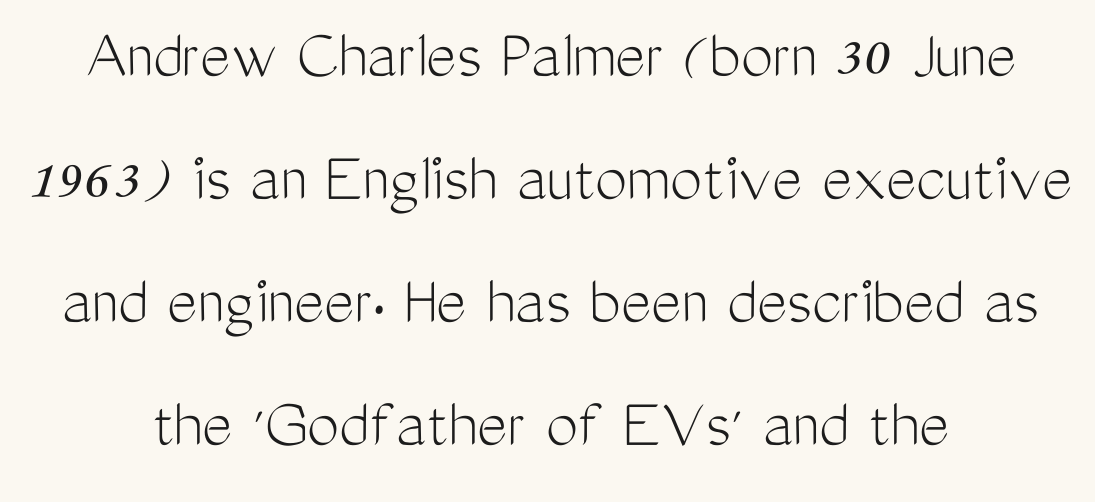
{"serif": "no", "italic": "no", "bold": "no", "weight": "light", "width": "condensed", "stroke_contrast": "medium", "x_height": "medium", "monospaced": "no", "underline": "no", "align": "center", "line_spacing_ratio": 1.71, "letter_spacing": "normal", "letter_spacing_em": 0.0, "glyph_px": 72}
